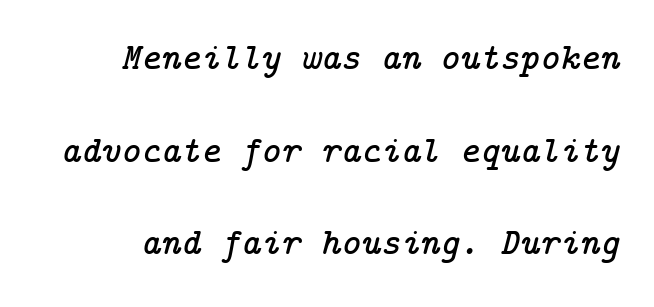
{"serif": "yes", "italic": "yes", "lean": "right", "slant_degrees": 14, "width": "normal", "stroke_contrast": "low", "x_height": "medium", "underline": "no", "line_spacing": "loose", "line_spacing_ratio": 2.44, "letter_spacing": "normal", "letter_spacing_em": 0.0, "glyph_px": 38}
